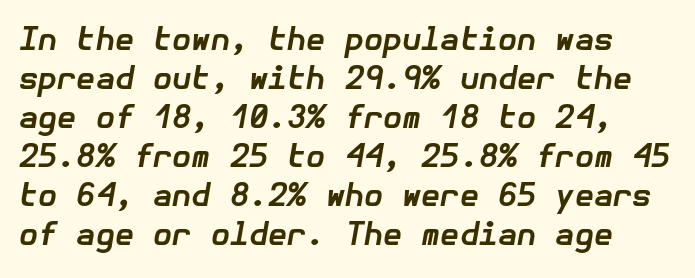
Emphasis by weight is at full strength: bold. Quick note: italic. These lines sit exactly where default settings would place them. Words float on clear page, feet unadorned. Spacing between characters is what you'd get straight out of the box.
